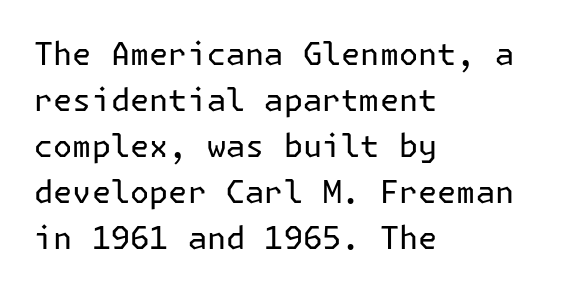
Q: Is the text bold? A: No.
Q: Is the text italic (slanted)? A: No, it is upright.
Q: Is the typeface a serif or a sans-serif typeface? A: Sans-serif.
Q: Is the text underlined? A: No.
Q: How is the paragraph aligned? A: Left-aligned.
Q: Is the spacing between letters normal or unusually wide? A: Normal.
Q: Is the spacing between lines tight, normal or loose? A: Normal.
Q: Width (condensed, normal, or wide)? A: Normal.
Q: Stroke contrast? A: Low.
Q: x-height? A: Medium.
